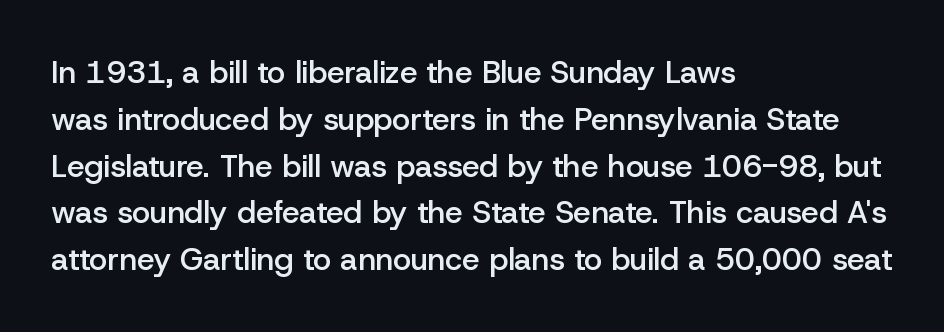
The image shows 31 px semibold sans-serif type, upright; set left-aligned, normal line spacing (1.51x), normal letter spacing, not underlined; low stroke contrast and a medium x-height.
